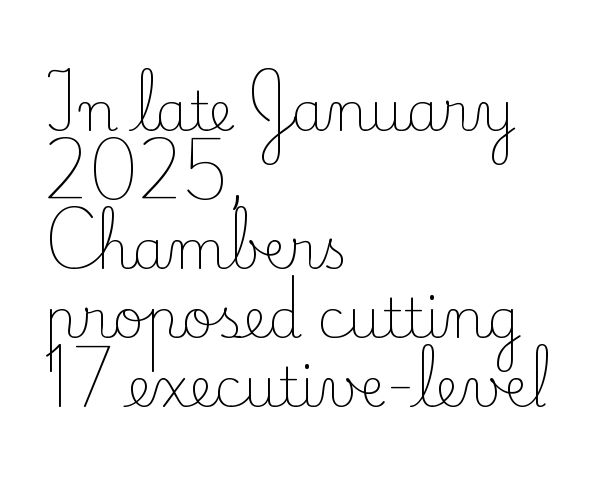
{"serif": "yes", "italic": "no", "bold": "no", "weight": "light", "width": "normal", "stroke_contrast": "low", "x_height": "small", "monospaced": "no", "underline": "no", "align": "left", "line_spacing": "normal", "line_spacing_ratio": 1.28, "letter_spacing": "normal", "letter_spacing_em": 0.0, "glyph_px": 54}
